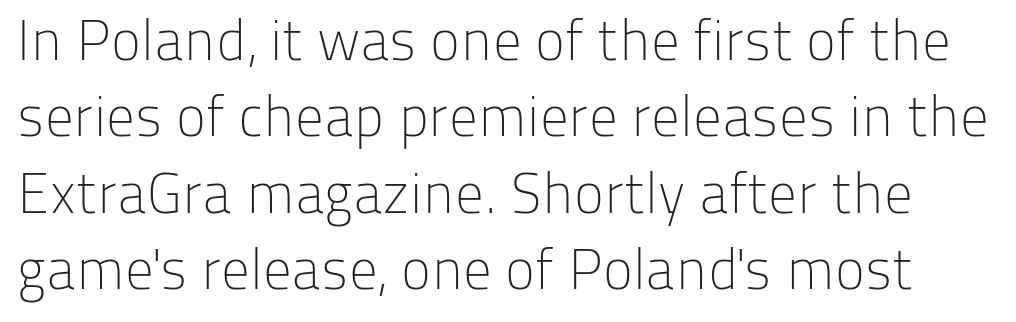
Q: Is the text bold? A: No.
Q: Is the text italic (slanted)? A: No, it is upright.
Q: Is the typeface a serif or a sans-serif typeface? A: Sans-serif.
Q: Is the text underlined? A: No.
Q: Is the spacing between letters normal or unusually wide? A: Normal.
Q: Is the spacing between lines tight, normal or loose? A: Normal.
Q: Width (condensed, normal, or wide)? A: Normal.
Q: Stroke contrast? A: Low.
Q: x-height? A: Medium.
Q: Monospaced? A: No.
